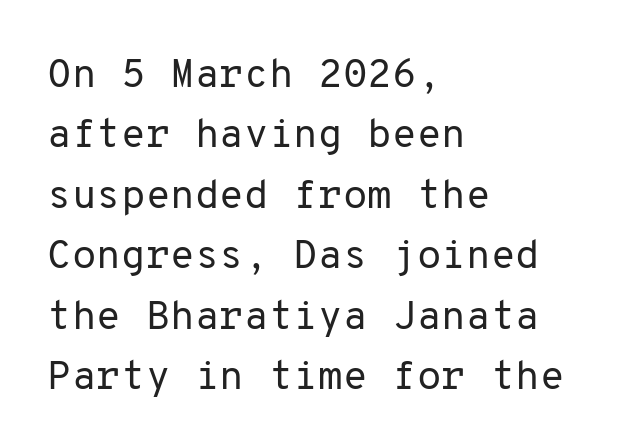
Serifs: no, the terminals of the letterforms are clean. Words float on clear page, feet unadorned. Compared with a centered layout, this one pins lines to the left instead. Interline gaps are of average width in this sample.
